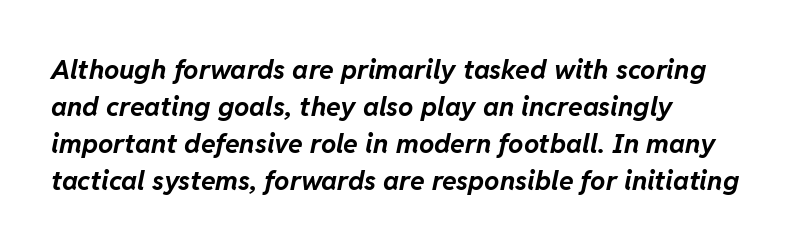
The passage shown leans; its letterforms are oblique. If you drew a ruler down the left edge, every line would touch it. Descenders hang freely into open space. The gaps between neighbouring characters are ordinary and unremarkable. One glance says typical: line gaps are just what's usual.
